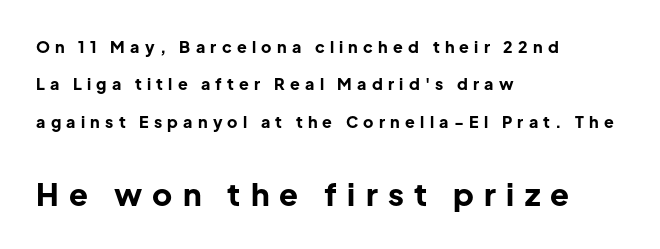
Quick note: not italic, upright. Clear beneath every line of the passage. The space between consecutive lines is lavish. The letterforms stand isolated, each surrounded by extra space. A typesetter would call this proportional, since set widths differ per character.
